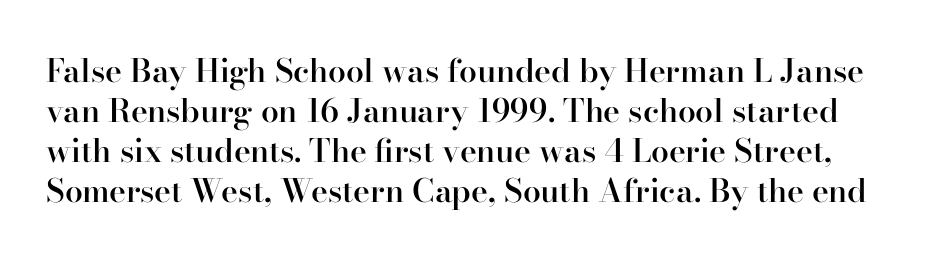
Q: Is the text bold? A: Semi-bold.
Q: Is the text italic (slanted)? A: No, it is upright.
Q: Is the typeface a serif or a sans-serif typeface? A: Serif.
Q: Is the text underlined? A: No.
Q: Is the spacing between letters normal or unusually wide? A: Normal.
Q: Is the spacing between lines tight, normal or loose? A: Normal.
Q: Width (condensed, normal, or wide)? A: Normal.
Q: Stroke contrast? A: High.
Q: x-height? A: Small.
Q: Monospaced? A: No.
